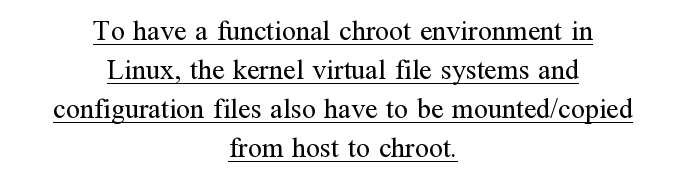
The image shows 28 px regular-weight serif type, upright; set centered, normal line spacing (1.39x), normal letter spacing, underlined; medium stroke contrast and a medium x-height.
